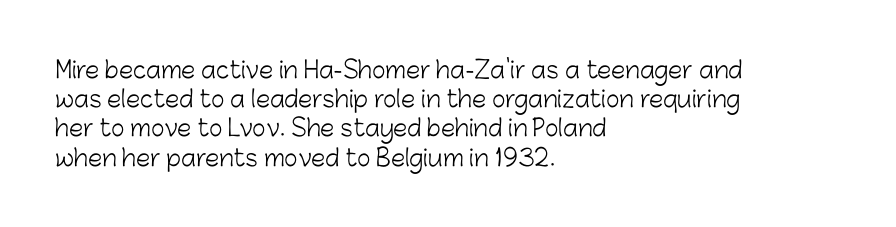
{"italic": "no", "bold": "no", "underline": "no", "align": "left", "line_spacing": "normal", "line_spacing_ratio": 1.27, "letter_spacing": "normal", "letter_spacing_em": 0.0, "glyph_px": 23}
